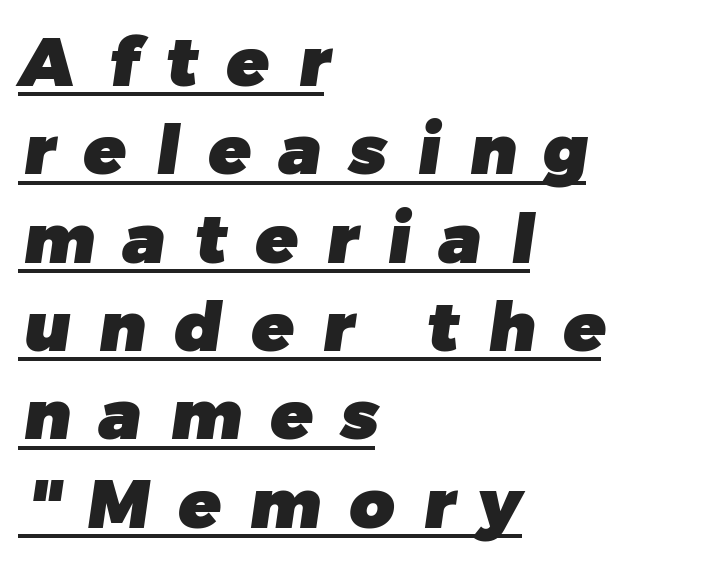
{"serif": "no", "bold": "yes", "weight": "heavy", "width": "normal", "stroke_contrast": "low", "x_height": "medium", "monospaced": "no", "underline": "yes", "align": "left", "line_spacing": "normal", "line_spacing_ratio": 1.28, "letter_spacing": "wide", "letter_spacing_em": 0.42, "glyph_px": 69}
